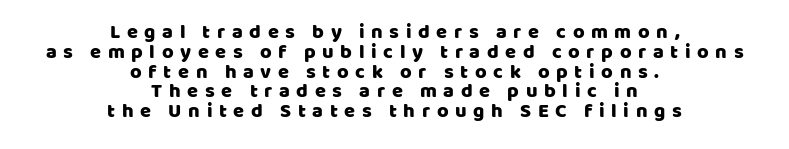
Q: Is the text italic (slanted)? A: No, it is upright.
Q: Is the text underlined? A: No.
Q: How is the paragraph aligned? A: Centered.
Q: Is the spacing between letters normal or unusually wide? A: Unusually wide.
Q: Is the spacing between lines tight, normal or loose? A: Tight.
